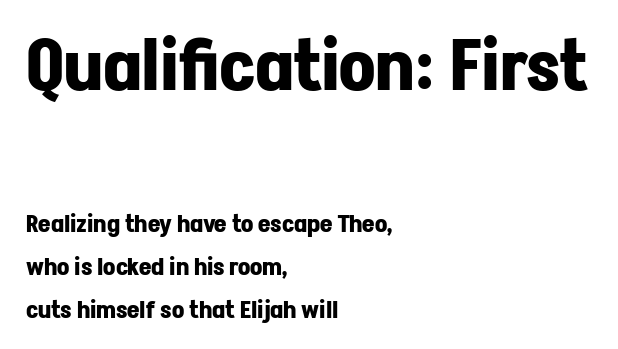
{"serif": "no", "italic": "no", "bold": "yes", "weight": "bold", "width": "normal", "stroke_contrast": "low", "x_height": "medium", "monospaced": "no", "underline": "no", "align": "left", "line_spacing_ratio": 1.79, "letter_spacing": "normal", "letter_spacing_em": 0.0, "larger_block": "first", "size_ratio": 2.96, "glyph_px": 71}
